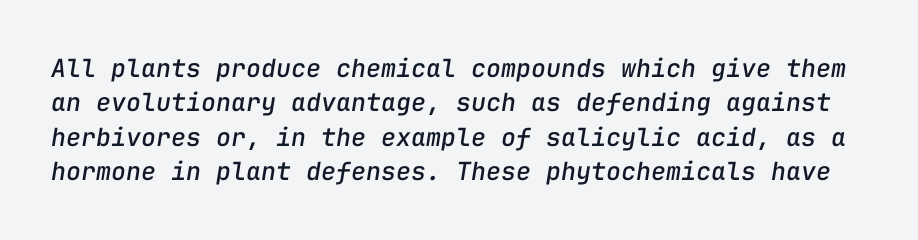
{"italic": "yes", "lean": "right", "slant_degrees": 9, "underline": "no", "line_spacing": "normal", "line_spacing_ratio": 1.38, "letter_spacing": "normal", "letter_spacing_em": 0.0, "glyph_px": 25}
